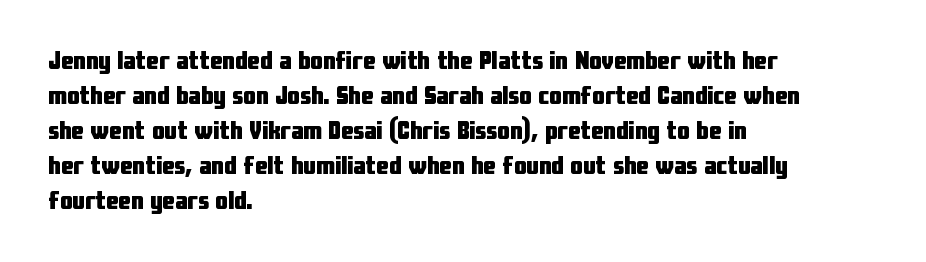
{"italic": "no", "bold": "yes", "underline": "no", "align": "left", "line_spacing": "normal", "line_spacing_ratio": 1.4, "letter_spacing": "normal", "letter_spacing_em": 0.0, "glyph_px": 25}
